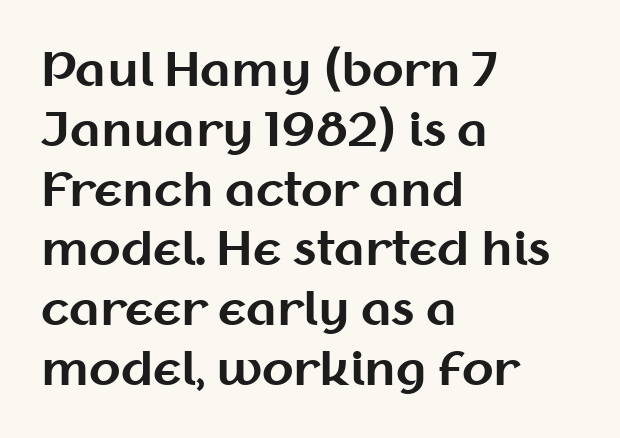
The image shows 46 px bold sans-serif type, upright; set left-aligned, normal line spacing (1.3x), normal letter spacing, not underlined; medium stroke contrast and a medium x-height.
